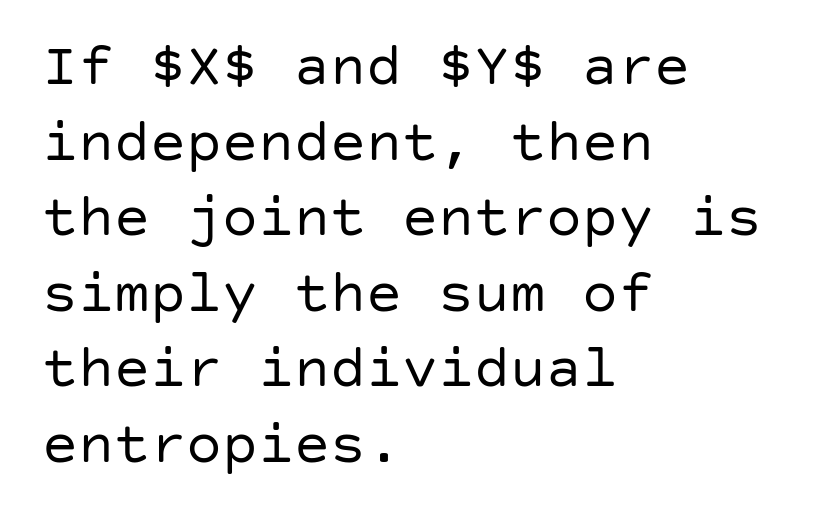
{"serif": "no", "italic": "no", "bold": "no", "weight": "regular", "width": "normal", "stroke_contrast": "low", "x_height": "large", "underline": "no", "align": "left", "line_spacing": "normal", "line_spacing_ratio": 1.26, "letter_spacing": "normal", "letter_spacing_em": 0.0, "glyph_px": 60}
